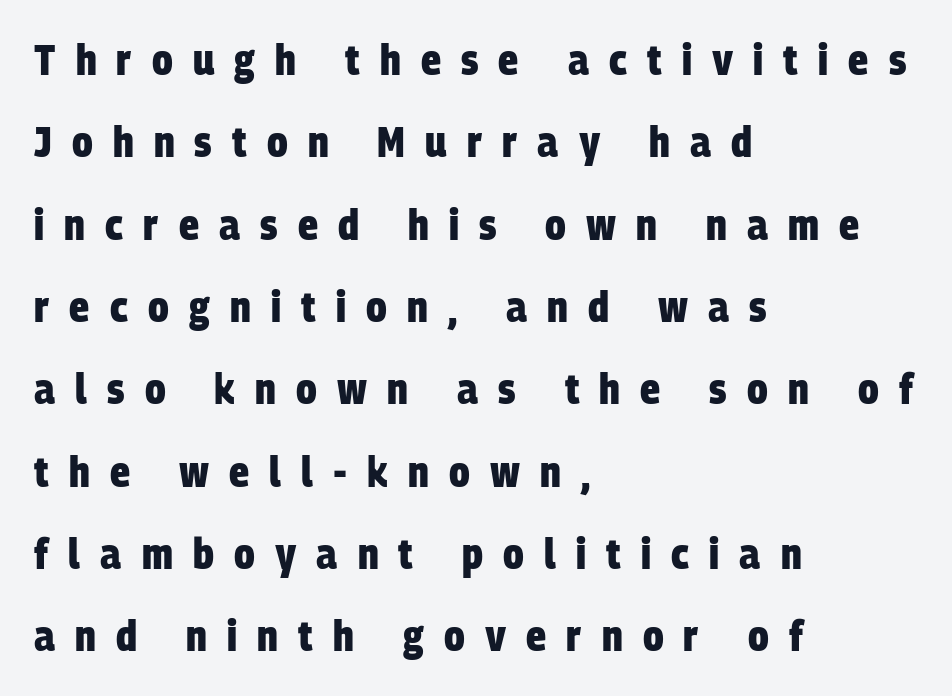
The image shows 42 px heavy, condensed sans-serif type; set left-aligned, loose line spacing (1.96x), unusually wide letter spacing (+0.48 em), not underlined; low stroke contrast and a large x-height.
